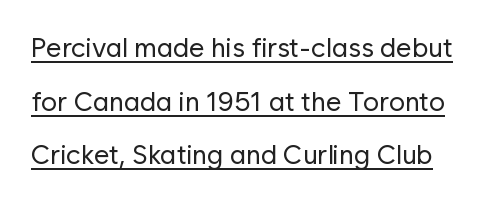
The image shows 27 px text type, upright; set loose line spacing (1.99x), normal letter spacing, underlined.
